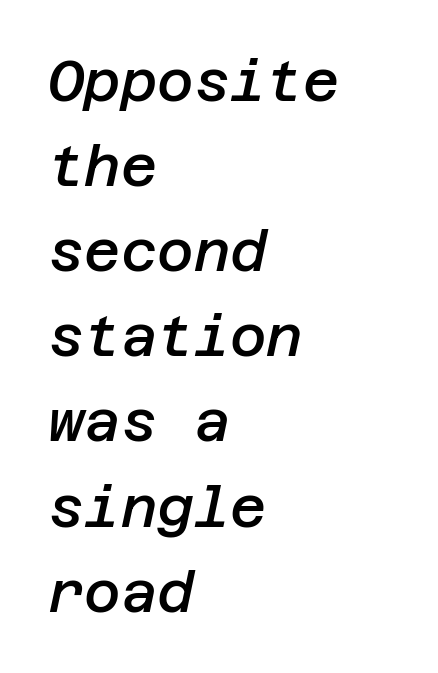
Q: Is the text bold? A: Semi-bold.
Q: Is the text italic (slanted)? A: Yes, it leans right by about 12 degrees.
Q: Is the text underlined? A: No.
Q: How is the paragraph aligned? A: Left-aligned.
Q: Is the spacing between letters normal or unusually wide? A: Normal.
Q: Is the spacing between lines tight, normal or loose? A: Normal.
Q: Width (condensed, normal, or wide)? A: Normal.
Q: Stroke contrast? A: Low.
Q: x-height? A: Large.
